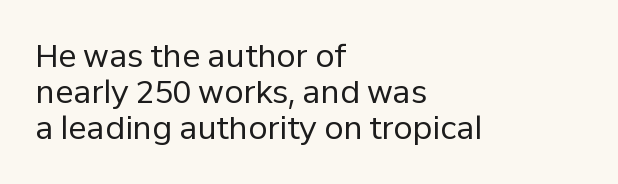
Q: Is the text bold? A: No.
Q: Is the text italic (slanted)? A: No, it is upright.
Q: Is the typeface a serif or a sans-serif typeface? A: Sans-serif.
Q: Is the text underlined? A: No.
Q: How is the paragraph aligned? A: Left-aligned.
Q: Is the spacing between letters normal or unusually wide? A: Normal.
Q: Width (condensed, normal, or wide)? A: Normal.
Q: Stroke contrast? A: Low.
Q: x-height? A: Medium.
Q: Monospaced? A: No.
